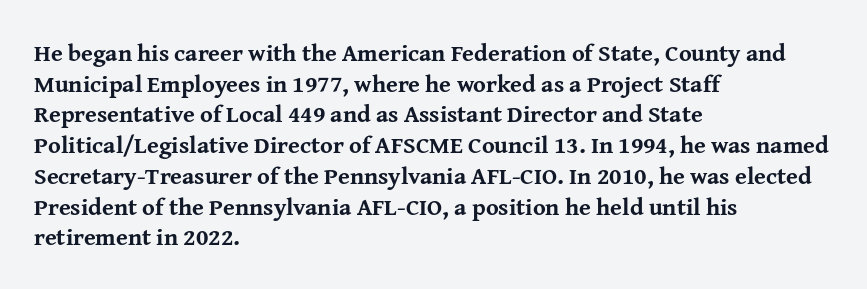
The image shows 24 px bold type, upright; set left-aligned, normal line spacing (1.28x), normal letter spacing, not underlined.
